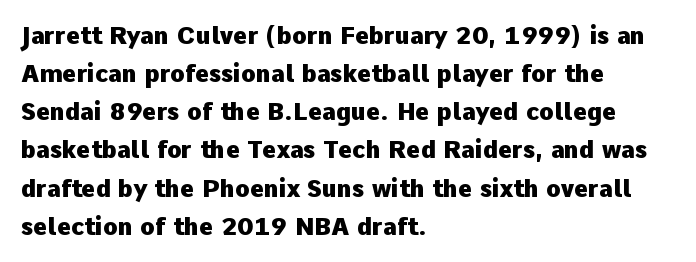
{"italic": "no", "bold": "yes", "underline": "no", "align": "left", "line_spacing": "normal", "line_spacing_ratio": 1.59, "letter_spacing": "normal", "letter_spacing_em": 0.0, "glyph_px": 24}
